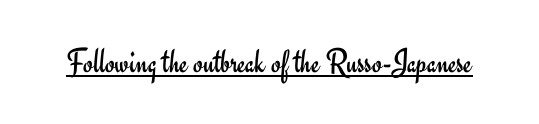
The image shows 35 px regular-weight sans-serif type; set normal letter spacing, underlined; low stroke contrast and a small x-height.
